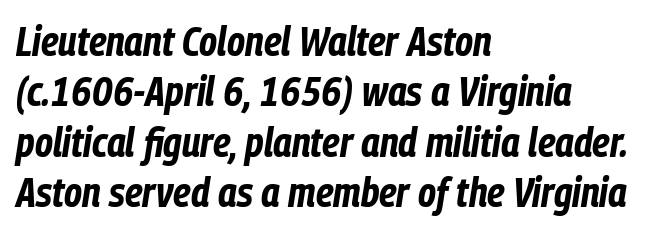
Q: Is the text bold? A: Yes.
Q: Is the text italic (slanted)? A: Yes, it leans right by about 9 degrees.
Q: Is the text underlined? A: No.
Q: How is the paragraph aligned? A: Left-aligned.
Q: Is the spacing between letters normal or unusually wide? A: Normal.
Q: Width (condensed, normal, or wide)? A: Condensed.
Q: Stroke contrast? A: Low.
Q: x-height? A: Medium.
Q: Monospaced? A: No.
